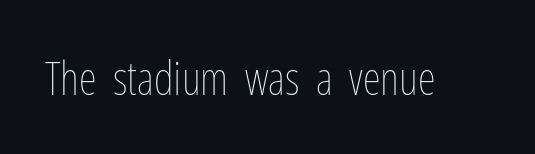
The image shows 46 px thin, condensed type, upright; set normal letter spacing, not underlined; low stroke contrast and a medium x-height.
